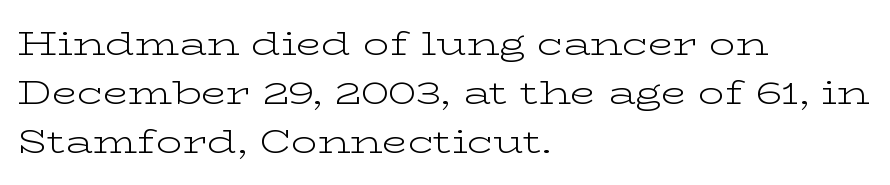
{"serif": "yes", "italic": "no", "bold": "no", "weight": "light", "width": "wide", "stroke_contrast": "low", "x_height": "medium", "monospaced": "no", "underline": "no", "align": "left", "line_spacing": "normal", "line_spacing_ratio": 1.49, "letter_spacing": "normal", "letter_spacing_em": 0.0, "glyph_px": 33}
